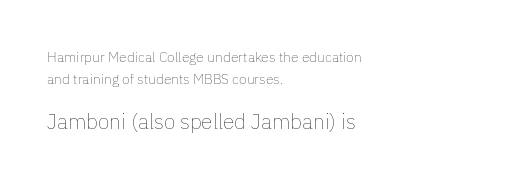
Look at the glyph heights: the lower group is clearly the bigger setting. Interline gaps are of average width in this sample. Rendered with straight, roman letterforms. Standard letterfit; no display-style spreading of the glyphs. The weight would be labelled regular, book, light, or lighter still.
